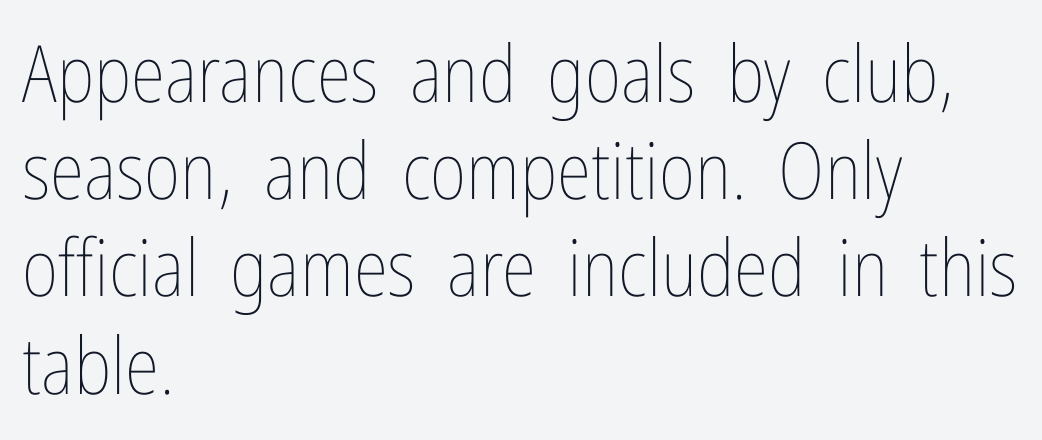
The image shows 79 px thin, condensed type, upright; set left-aligned, line spacing 1.23x, normal letter spacing, not underlined; low stroke contrast and a medium x-height.
